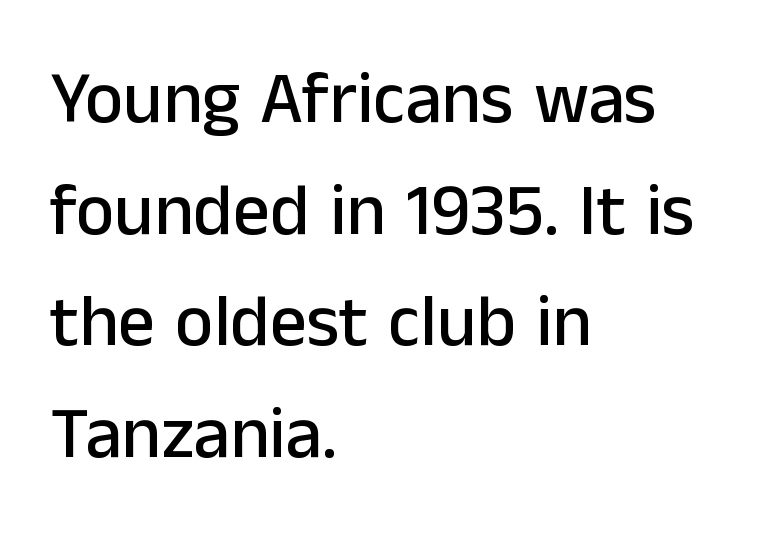
Q: Is the text italic (slanted)? A: No, it is upright.
Q: Is the typeface a serif or a sans-serif typeface? A: Sans-serif.
Q: Is the text underlined? A: No.
Q: How is the paragraph aligned? A: Left-aligned.
Q: Is the spacing between letters normal or unusually wide? A: Normal.
Q: Is the spacing between lines tight, normal or loose? A: Normal.
Q: Width (condensed, normal, or wide)? A: Normal.
Q: Stroke contrast? A: Low.
Q: x-height? A: Medium.
Q: Monospaced? A: No.
